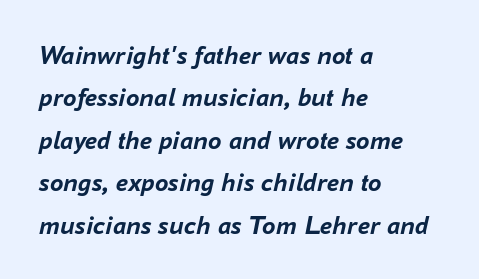
The lines sit at an ordinary, default distance from one another. Check under the words: just untouched page. Between one letter and the next there's only the usual sliver of space. Italic: yes, the glyphs are oblique.
